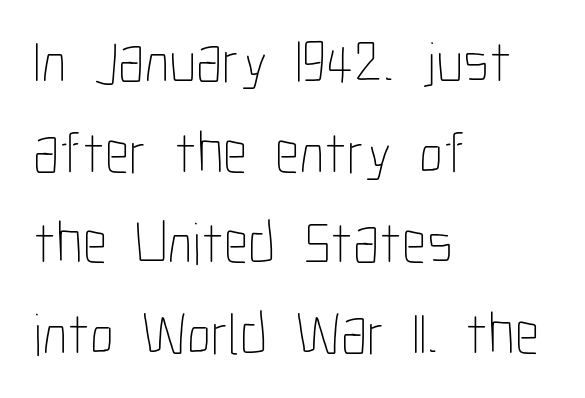
These lines keep a tight, regular rhythm from letter to letter. Weight: regular or lighter. A typesetter would call this leading conventional body-copy spacing. Think of a printed novel: that variable character pitch is what you see here. It's the straight-up-and-down kind of type. Underlining? Definitely not there.
